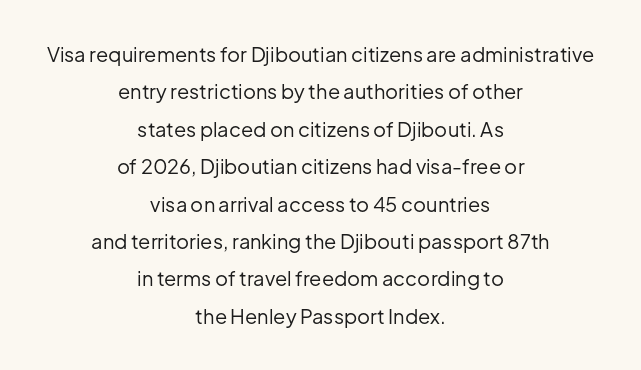
Q: Is the text bold? A: No.
Q: Is the text italic (slanted)? A: No, it is upright.
Q: Is the text underlined? A: No.
Q: How is the paragraph aligned? A: Centered.
Q: Is the spacing between letters normal or unusually wide? A: Normal.
